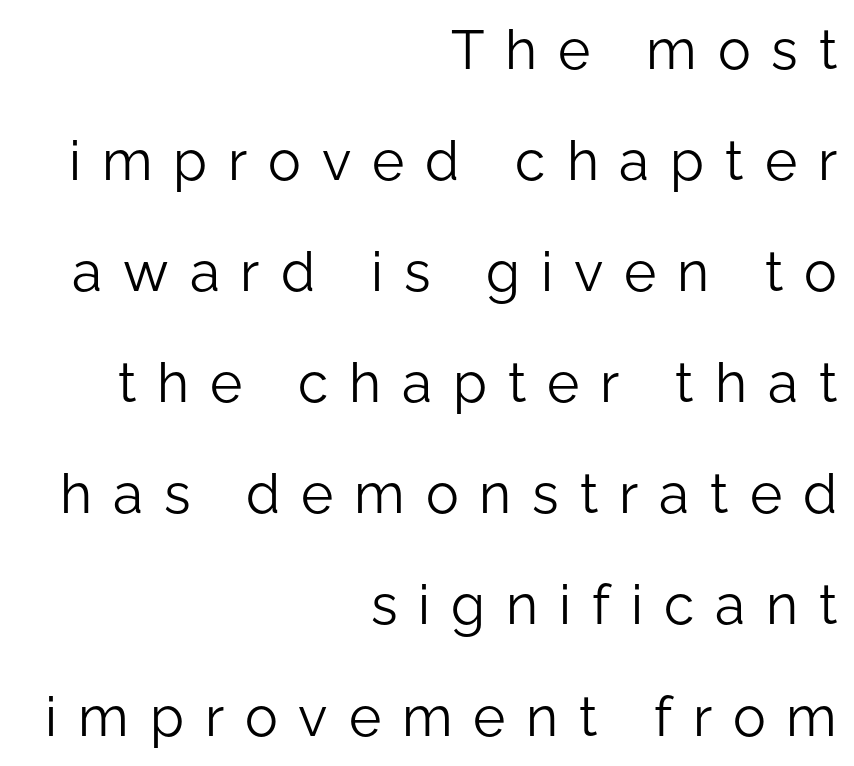
Looks like regular typesetting: each glyph gets only the width it needs. The lettering holds an erect, upright posture throughout. Look at the bottom of the vertical strokes: they stop flat, with no serifs. Rows of type keep a wide berth in the vertical direction. Unmarked baselines from the first word to the last. The letterforms stand isolated, each surrounded by extra space.
